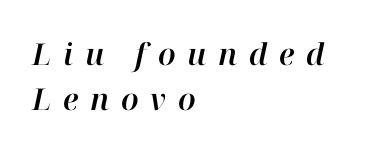
Q: Is the text italic (slanted)? A: Yes, it leans right by about 12 degrees.
Q: Is the text underlined? A: No.
Q: How is the paragraph aligned? A: Left-aligned.
Q: Is the spacing between letters normal or unusually wide? A: Unusually wide.
Q: Is the spacing between lines tight, normal or loose? A: Normal.
Q: Width (condensed, normal, or wide)? A: Normal.
Q: Stroke contrast? A: High.
Q: x-height? A: Medium.
Q: Monospaced? A: No.
